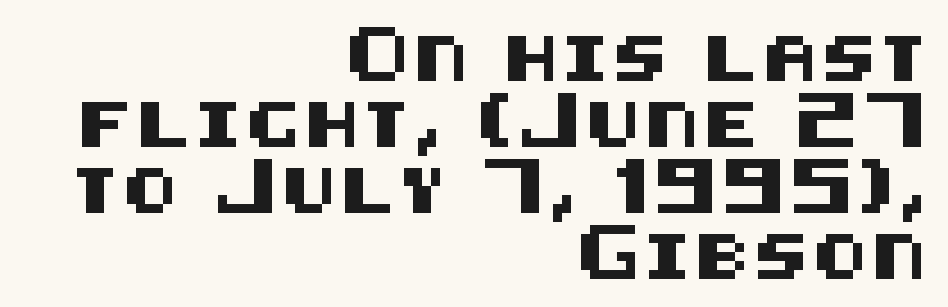
{"serif": "no", "italic": "no", "width": "normal", "stroke_contrast": "medium", "x_height": "large", "underline": "no", "align": "right", "line_spacing": "normal", "line_spacing_ratio": 1.47, "glyph_px": 45}
